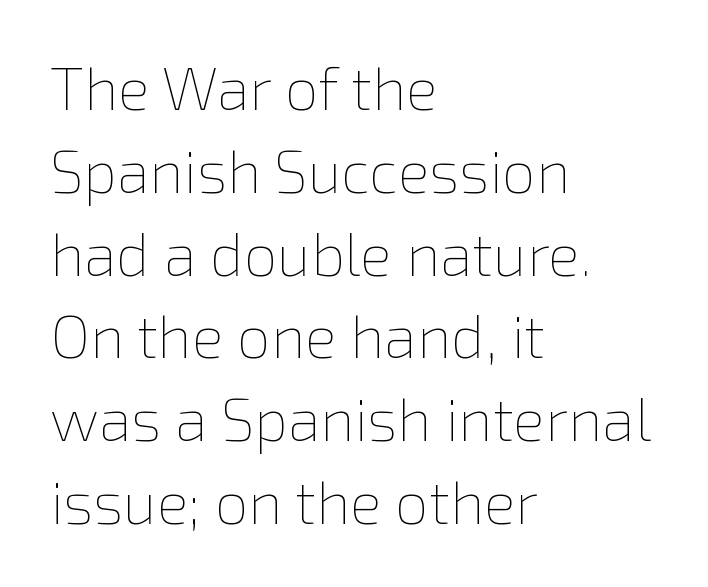
Q: Is the text bold? A: No.
Q: Is the text italic (slanted)? A: No, it is upright.
Q: Is the text underlined? A: No.
Q: How is the paragraph aligned? A: Left-aligned.
Q: Is the spacing between letters normal or unusually wide? A: Normal.
Q: Is the spacing between lines tight, normal or loose? A: Normal.
Q: Width (condensed, normal, or wide)? A: Normal.
Q: x-height? A: Medium.
Q: Monospaced? A: No.
